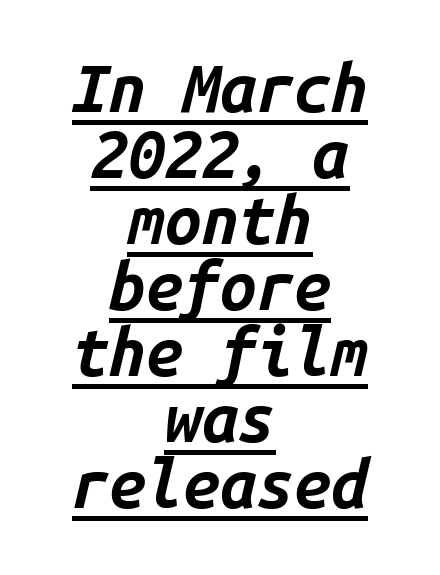
{"italic": "yes", "lean": "right", "slant_degrees": 14, "bold": "yes", "weight": "bold", "width": "normal", "stroke_contrast": "low", "x_height": "medium", "monospaced": "yes", "underline": "yes", "align": "center", "line_spacing": "tight", "line_spacing_ratio": 1.0, "letter_spacing": "normal", "letter_spacing_em": 0.0, "glyph_px": 66}
